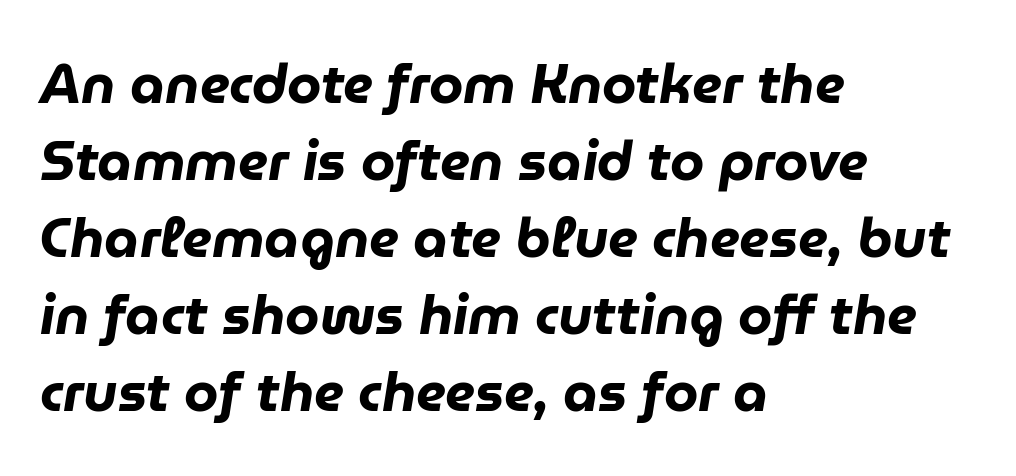
{"italic": "yes", "lean": "right", "slant_degrees": 9, "bold": "yes", "weight": "heavy", "width": "normal", "stroke_contrast": "low", "x_height": "medium", "monospaced": "no", "underline": "no", "align": "left", "line_spacing": "normal", "line_spacing_ratio": 1.4, "letter_spacing": "normal", "letter_spacing_em": 0.0, "glyph_px": 55}
